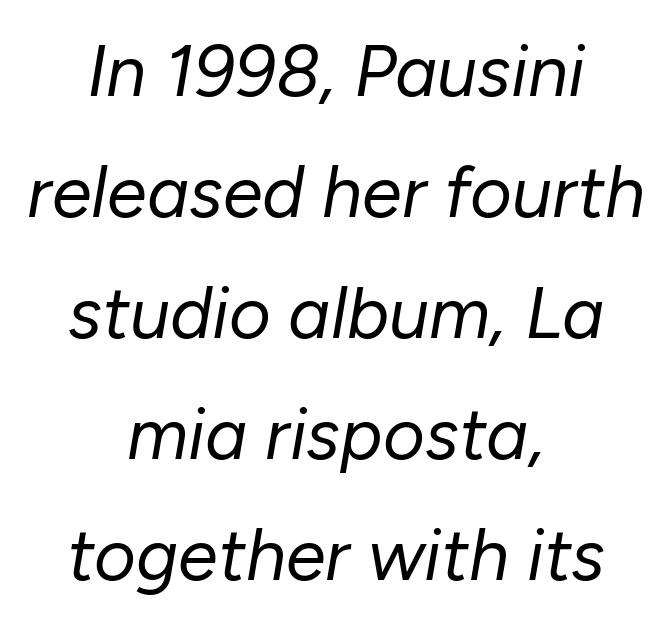
{"italic": "yes", "lean": "right", "slant_degrees": 10, "bold": "no", "weight": "regular", "width": "normal", "stroke_contrast": "low", "x_height": "medium", "monospaced": "no", "underline": "no", "align": "center", "line_spacing": "normal", "line_spacing_ratio": 1.68, "letter_spacing": "normal", "letter_spacing_em": 0.0, "glyph_px": 72}
